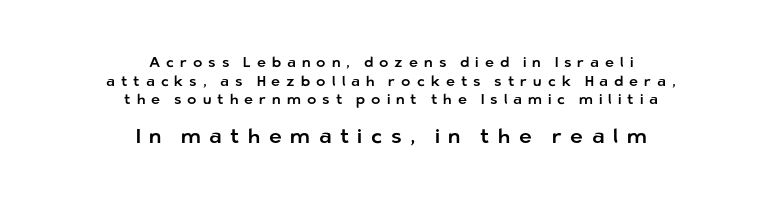
Q: Is the text italic (slanted)? A: No, it is upright.
Q: Is the text underlined? A: No.
Q: How is the paragraph aligned? A: Centered.
Q: Is the spacing between letters normal or unusually wide? A: Unusually wide.
Q: Is the spacing between lines tight, normal or loose? A: Normal.
Q: Which block of text is set in a larger size, the first (top) or the second (bottom)? A: The second (bottom) one.
